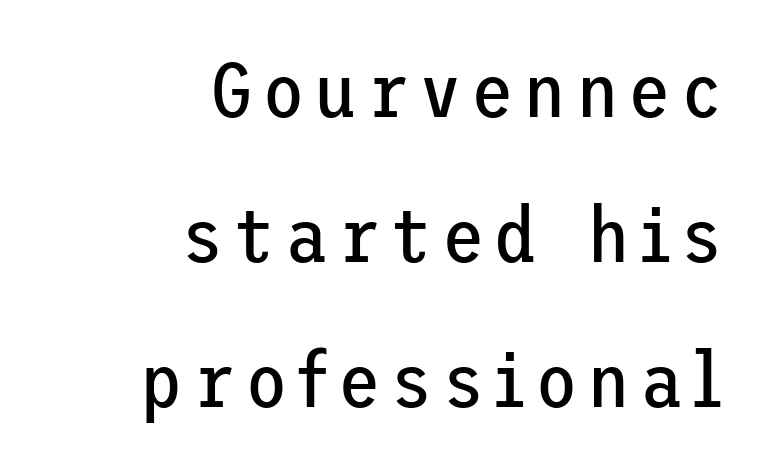
The image shows 78 px regular-weight sans-serif type, upright; set right-aligned, line spacing 1.86x, not underlined; low stroke contrast and a medium x-height.
